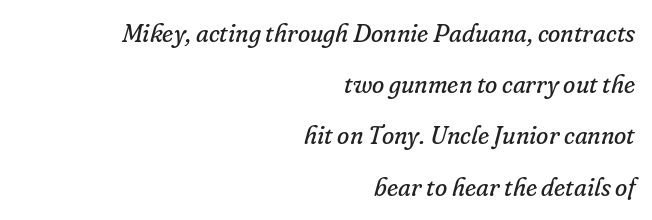
{"italic": "yes", "lean": "right", "slant_degrees": 16, "bold": "no", "underline": "no", "align": "right", "line_spacing": "loose", "line_spacing_ratio": 2.05, "letter_spacing": "normal", "letter_spacing_em": 0.0, "glyph_px": 25}
